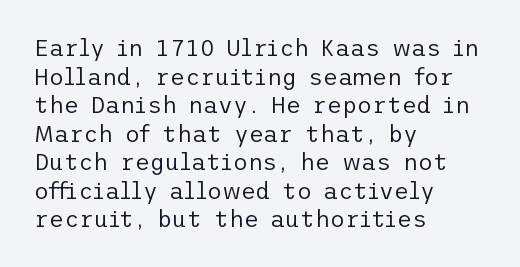
Beneath every word, the page is bare. On a weight scale, this lands at 450 or below. Look at the tracking — it's just the regular setting, nothing added. The typesetter chose a ragged-right arrangement here. Upright lettering throughout.
